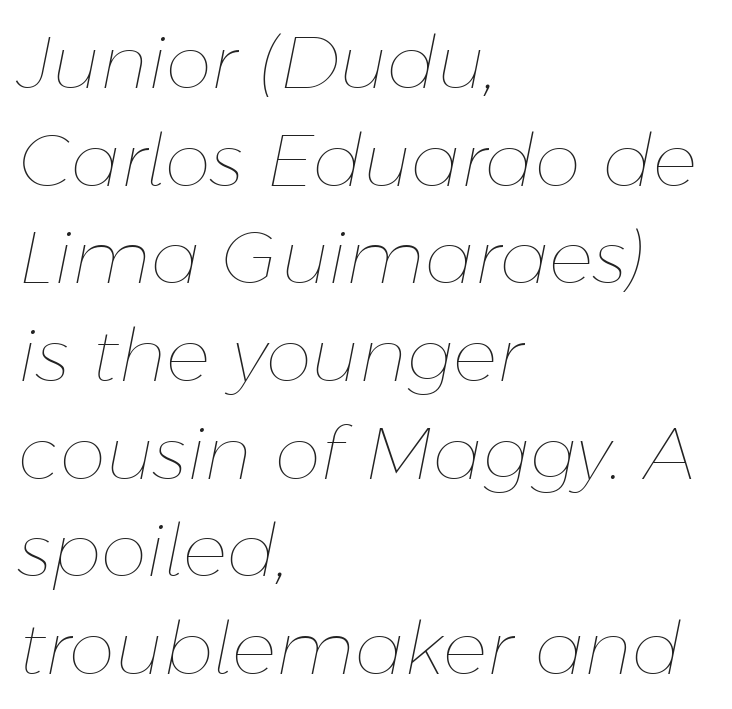
The image shows 74 px thin type, italic (leaning right); set left-aligned, normal line spacing (1.32x), normal letter spacing, not underlined; low stroke contrast and a medium x-height.
